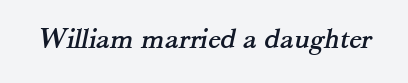
Q: Is the typeface a serif or a sans-serif typeface? A: Serif.
Q: Is the text underlined? A: No.
Q: Is the spacing between letters normal or unusually wide? A: Normal.
Q: Width (condensed, normal, or wide)? A: Normal.
Q: Stroke contrast? A: Medium.
Q: x-height? A: Small.
Q: Monospaced? A: No.
